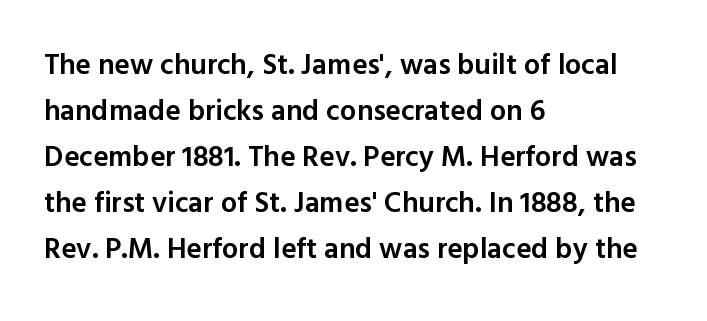
The image shows 29 px semibold sans-serif type, upright; set left-aligned, normal line spacing (1.59x), normal letter spacing, not underlined; a medium x-height.
